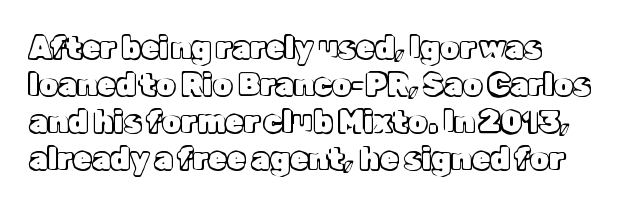
Only glyphs here, with clear space below each row. The specimen reads as upright at a glance. Notice how the passage keeps a crisp vertical edge on the left only. Between one letter and the next there's only the usual sliver of space. Is this a fixed-width face? No — the glyphs have proportional, varying widths.
